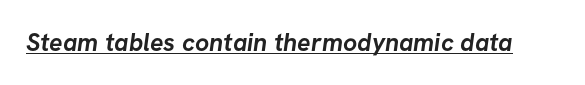
Q: Is the text bold? A: Yes.
Q: Is the text underlined? A: Yes.
Q: Is the spacing between letters normal or unusually wide? A: Normal.
